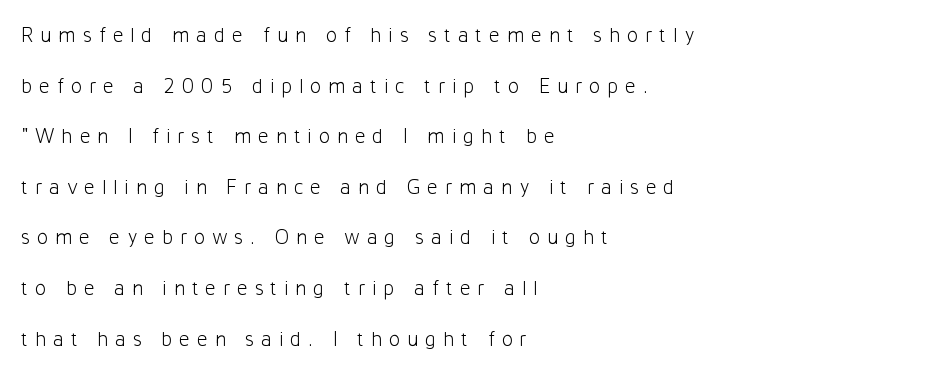
Q: Is the text bold? A: No.
Q: Is the text italic (slanted)? A: No, it is upright.
Q: Is the text underlined? A: No.
Q: How is the paragraph aligned? A: Left-aligned.
Q: Is the spacing between letters normal or unusually wide? A: Unusually wide.
Q: Is the spacing between lines tight, normal or loose? A: Loose.
